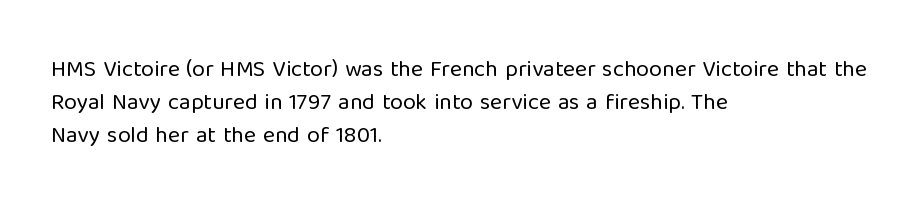
The image shows 23 px text type, upright; set left-aligned, normal line spacing (1.44x), normal letter spacing, not underlined.
